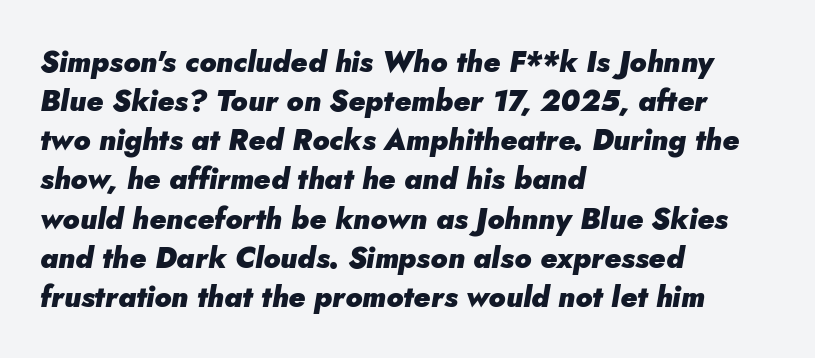
The image shows 29 px heavy type, italic (leaning right); set left-aligned, normal line spacing (1.35x), normal letter spacing, not underlined; low stroke contrast and a small x-height.
